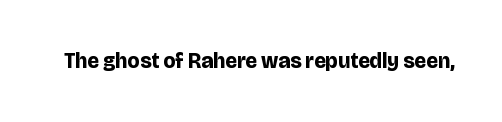
{"italic": "no", "bold": "yes", "underline": "no", "letter_spacing": "normal", "letter_spacing_em": 0.0, "glyph_px": 21}
